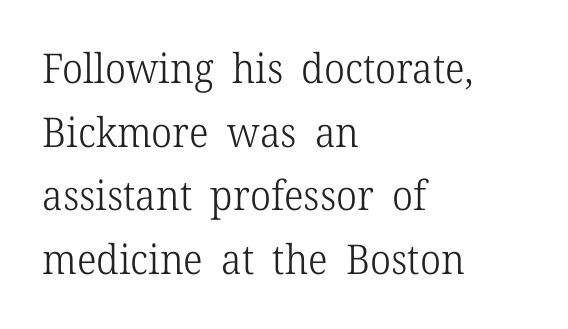
Q: Is the text bold? A: No.
Q: Is the text italic (slanted)? A: No, it is upright.
Q: Is the typeface a serif or a sans-serif typeface? A: Serif.
Q: Is the text underlined? A: No.
Q: How is the paragraph aligned? A: Left-aligned.
Q: Is the spacing between letters normal or unusually wide? A: Normal.
Q: Is the spacing between lines tight, normal or loose? A: Normal.
Q: Width (condensed, normal, or wide)? A: Normal.
Q: Stroke contrast? A: Low.
Q: x-height? A: Medium.
Q: Monospaced? A: No.
